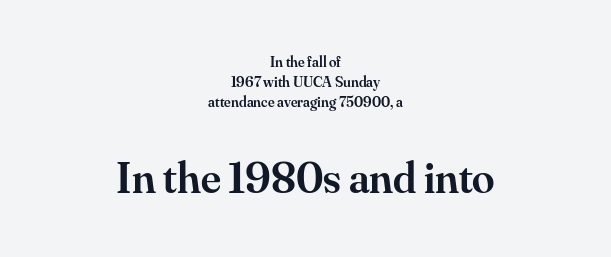
Each letter keeps its own natural width here, so spacing adapts to shape. On the weight axis this lands at semibold, roughly 600. The letterforms sit shoulder to shoulder at normal distance. The rendering shows small feet on the letterforms — a serif design. Does the copy run flush right? No — it is centered line by line.
